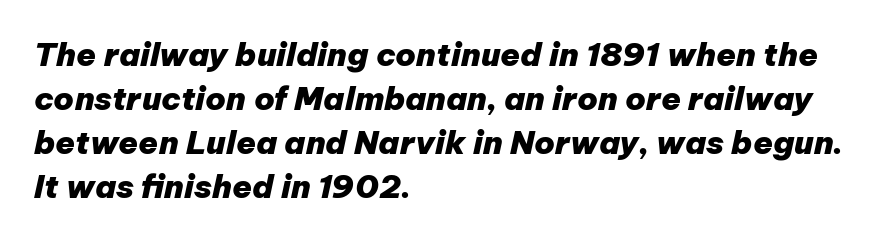
Q: Is the text bold? A: Yes.
Q: Is the text italic (slanted)? A: Yes, it leans right by about 12 degrees.
Q: Is the text underlined? A: No.
Q: How is the paragraph aligned? A: Left-aligned.
Q: Is the spacing between letters normal or unusually wide? A: Normal.
Q: Is the spacing between lines tight, normal or loose? A: Normal.
Q: Width (condensed, normal, or wide)? A: Normal.
Q: Stroke contrast? A: Low.
Q: x-height? A: Medium.
Q: Monospaced? A: No.
